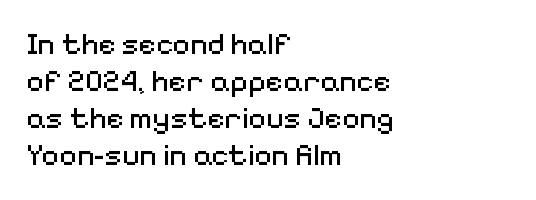
{"serif": "no", "italic": "no", "bold": "no", "weight": "regular", "width": "normal", "stroke_contrast": "medium", "x_height": "medium", "monospaced": "no", "underline": "no", "align": "left", "line_spacing_ratio": 1.23, "letter_spacing": "normal", "letter_spacing_em": 0.0, "glyph_px": 30}
